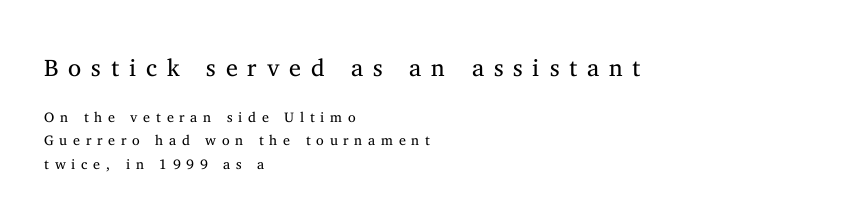
The image shows 24 px text type, upright; set left-aligned, normal line spacing (1.66x), unusually wide letter spacing (+0.41 em), not underlined; the first (top) block is 1.71x larger.
